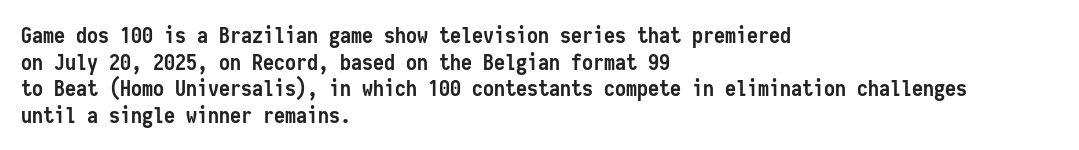
The image shows 22 px bold type, upright; set left-aligned, line spacing 1.21x, normal letter spacing, not underlined.
